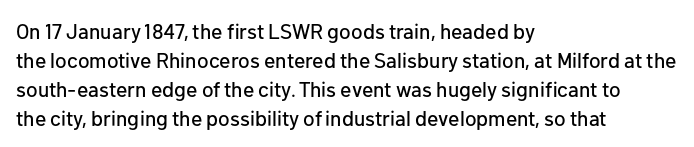
Does the leading feel generous? No, just average. Nobody touched the tracking dial on this one. This is the regular roman posture of the typeface. Visually the block forms a straight wall on the left and a jagged coastline on the right.
